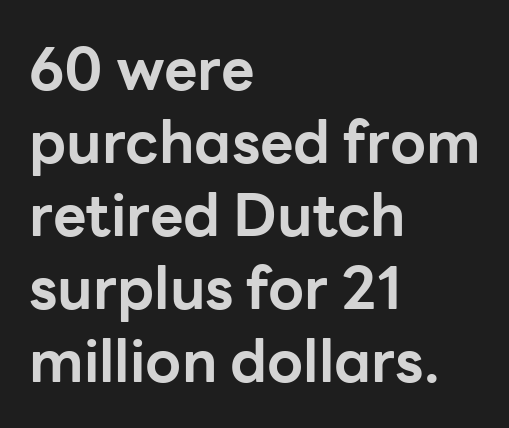
Q: Is the text bold? A: Yes.
Q: Is the text italic (slanted)? A: No, it is upright.
Q: Is the typeface a serif or a sans-serif typeface? A: Sans-serif.
Q: Is the text underlined? A: No.
Q: How is the paragraph aligned? A: Left-aligned.
Q: Is the spacing between letters normal or unusually wide? A: Normal.
Q: Is the spacing between lines tight, normal or loose? A: Normal.
Q: Width (condensed, normal, or wide)? A: Normal.
Q: Stroke contrast? A: Low.
Q: x-height? A: Medium.
Q: Monospaced? A: No.
